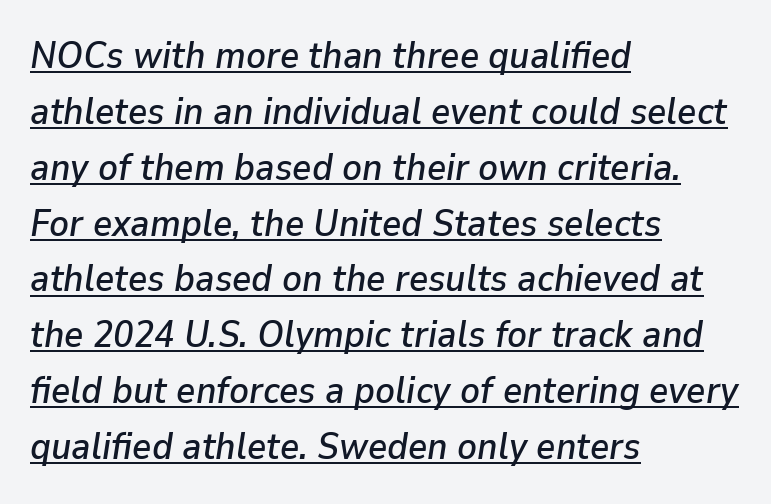
Check the space under the baseline: a stroke is drawn there. Vertically, the passage feels balanced, rows spaced as you'd expect. Leftover space on each line is placed entirely after the last word. Tracking value appears to be zero — textbook default spacing. Looks like regular typesetting: each glyph gets only the width it needs. It's the slanting kind of type.
